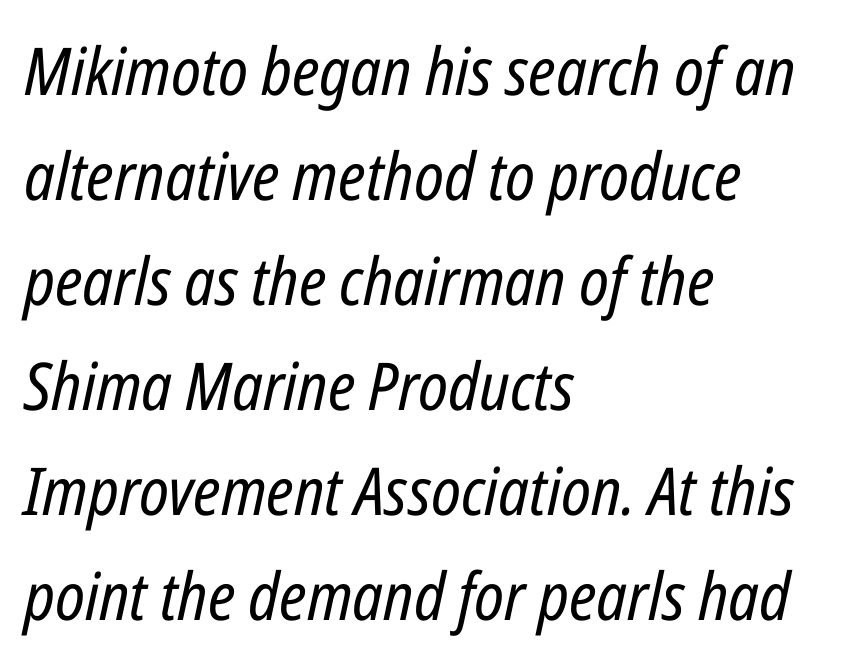
Notice how descenders clear the ascenders below comfortably — that's standard leading. Nothing heavy about these letters — not bold at all. The lettering tilts uniformly, giving the passage an italic look. A clean baseline with only descenders dipping below it. Note the varied advance widths — an 'i' is clearly narrower than an 'm'. Leftover space on each line is placed entirely after the last word.
